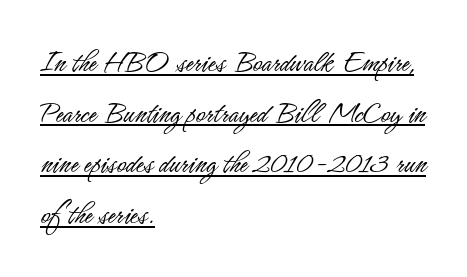
Q: Is the text bold? A: No.
Q: Is the text italic (slanted)? A: Yes.
Q: Is the typeface a serif or a sans-serif typeface? A: Sans-serif.
Q: Is the text underlined? A: Yes.
Q: How is the paragraph aligned? A: Left-aligned.
Q: Is the spacing between letters normal or unusually wide? A: Normal.
Q: Is the spacing between lines tight, normal or loose? A: Normal.
Q: Width (condensed, normal, or wide)? A: Condensed.
Q: Stroke contrast? A: Low.
Q: x-height? A: Small.
Q: Monospaced? A: No.
